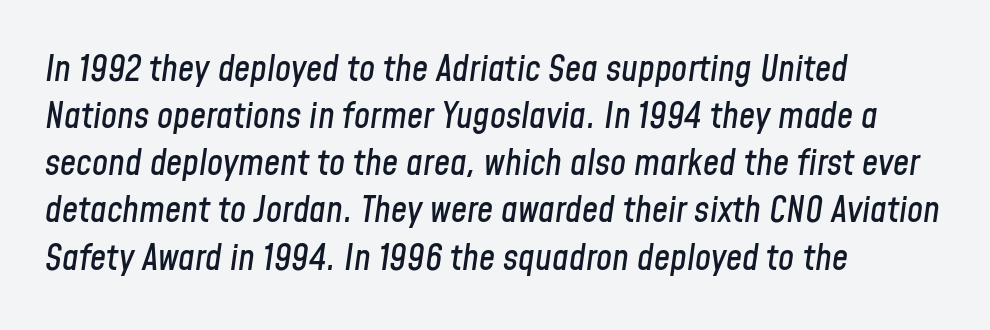
Q: Is the text italic (slanted)? A: Yes, it leans right by about 8 degrees.
Q: Is the text underlined? A: No.
Q: How is the paragraph aligned? A: Left-aligned.
Q: Is the spacing between letters normal or unusually wide? A: Normal.
Q: Is the spacing between lines tight, normal or loose? A: Normal.
Q: Width (condensed, normal, or wide)? A: Condensed.
Q: Stroke contrast? A: Low.
Q: x-height? A: Medium.
Q: Monospaced? A: No.
